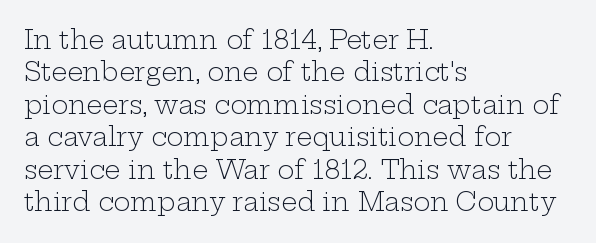
{"italic": "no", "bold": "no", "underline": "no", "align": "left", "line_spacing": "normal", "line_spacing_ratio": 1.3, "letter_spacing": "normal", "letter_spacing_em": 0.0, "glyph_px": 25}
